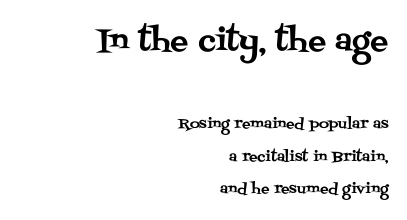
The image shows 30 px serif type, upright; set right-aligned, loose line spacing (2.33x), normal letter spacing, not underlined; the first (top) block is 2.14x larger; medium stroke contrast and a large x-height.
